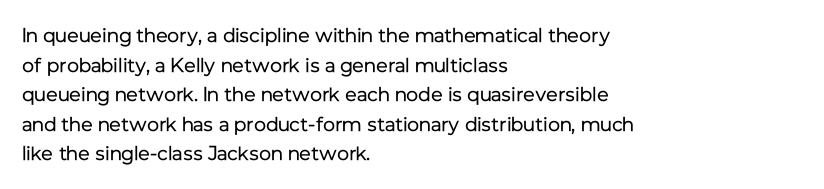
Q: Is the text bold? A: No.
Q: Is the text italic (slanted)? A: No, it is upright.
Q: Is the text underlined? A: No.
Q: How is the paragraph aligned? A: Left-aligned.
Q: Is the spacing between letters normal or unusually wide? A: Normal.
Q: Is the spacing between lines tight, normal or loose? A: Normal.
